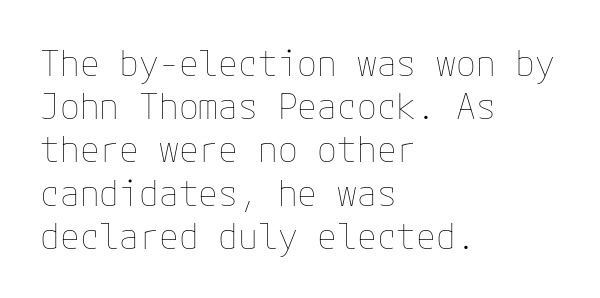
{"italic": "no", "bold": "no", "weight": "thin", "width": "normal", "stroke_contrast": "low", "x_height": "medium", "underline": "no", "align": "left", "line_spacing_ratio": 1.2, "letter_spacing": "normal", "letter_spacing_em": 0.0, "glyph_px": 36}
